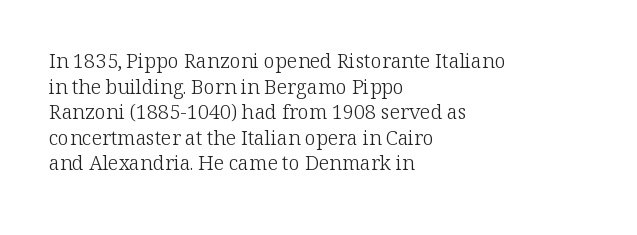
Q: Is the text bold? A: No.
Q: Is the text italic (slanted)? A: No, it is upright.
Q: Is the text underlined? A: No.
Q: How is the paragraph aligned? A: Left-aligned.
Q: Is the spacing between letters normal or unusually wide? A: Normal.
Q: Is the spacing between lines tight, normal or loose? A: Normal.
